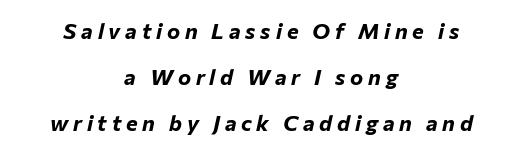
Q: Is the text bold? A: Yes.
Q: Is the text italic (slanted)? A: Yes, it leans right by about 12 degrees.
Q: Is the text underlined? A: No.
Q: How is the paragraph aligned? A: Centered.
Q: Is the spacing between letters normal or unusually wide? A: Unusually wide.
Q: Is the spacing between lines tight, normal or loose? A: Loose.
